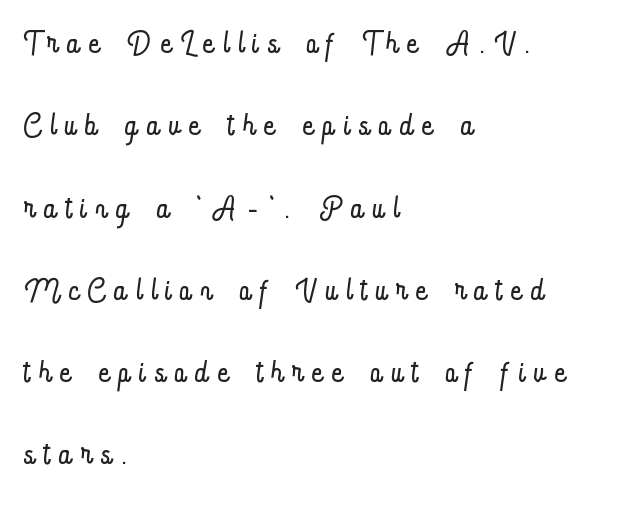
The image shows 44 px light, condensed type; set left-aligned, line spacing 1.87x, unusually wide letter spacing (+0.23 em), not underlined; low stroke contrast and a small x-height.
